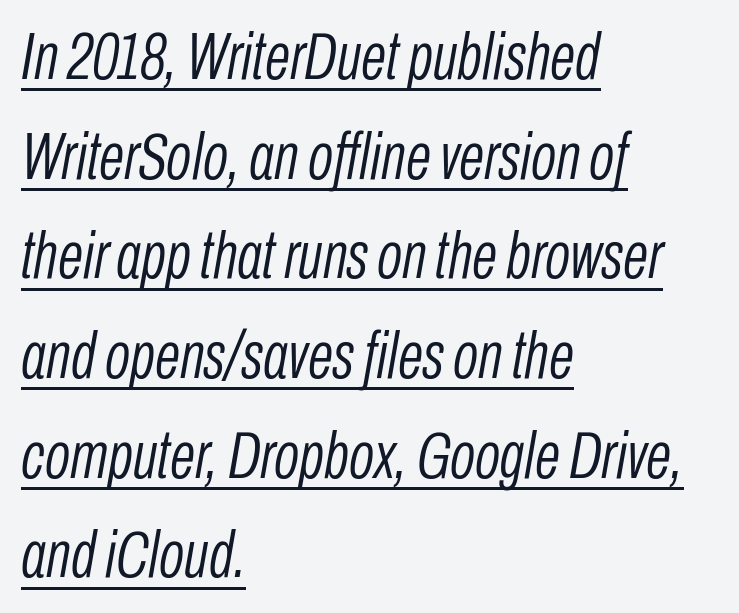
{"italic": "yes", "lean": "right", "slant_degrees": 10, "bold": "no", "weight": "light", "width": "condensed", "stroke_contrast": "low", "x_height": "medium", "monospaced": "no", "underline": "yes", "align": "left", "line_spacing": "normal", "line_spacing_ratio": 1.51, "letter_spacing": "normal", "letter_spacing_em": 0.0, "glyph_px": 66}
